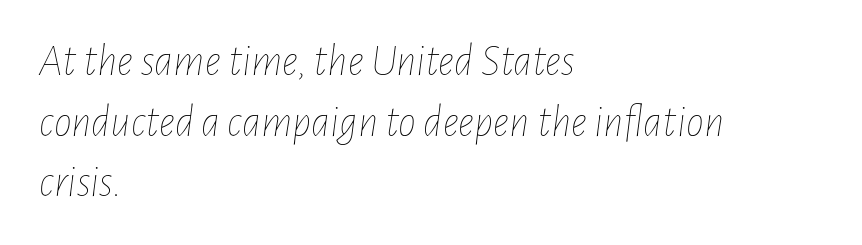
The image shows 45 px thin, condensed type, italic (leaning right); set left-aligned, normal line spacing (1.35x), normal letter spacing, not underlined; low stroke contrast and a medium x-height.
